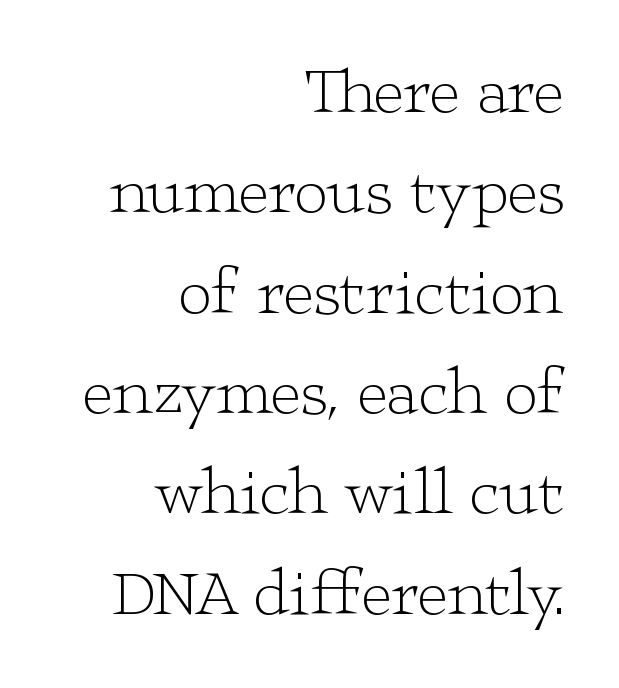
Q: Is the text bold? A: No.
Q: Is the text italic (slanted)? A: No, it is upright.
Q: Is the typeface a serif or a sans-serif typeface? A: Serif.
Q: Is the text underlined? A: No.
Q: How is the paragraph aligned? A: Right-aligned.
Q: Is the spacing between letters normal or unusually wide? A: Normal.
Q: Is the spacing between lines tight, normal or loose? A: Normal.
Q: Width (condensed, normal, or wide)? A: Wide.
Q: Stroke contrast? A: Low.
Q: x-height? A: Medium.
Q: Monospaced? A: No.
